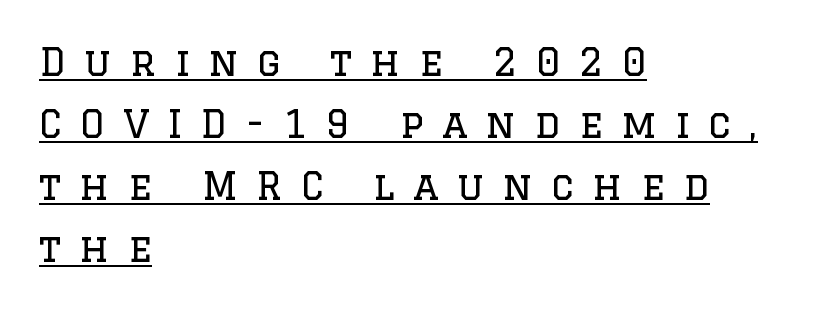
To sum up the face: it has serifs. Looks like regular typesetting: each glyph gets only the width it needs. Vertically, the passage feels balanced, rows spaced as you'd expect. The font sits on the lighter half of the weight spectrum, regular included. Underlined type.
